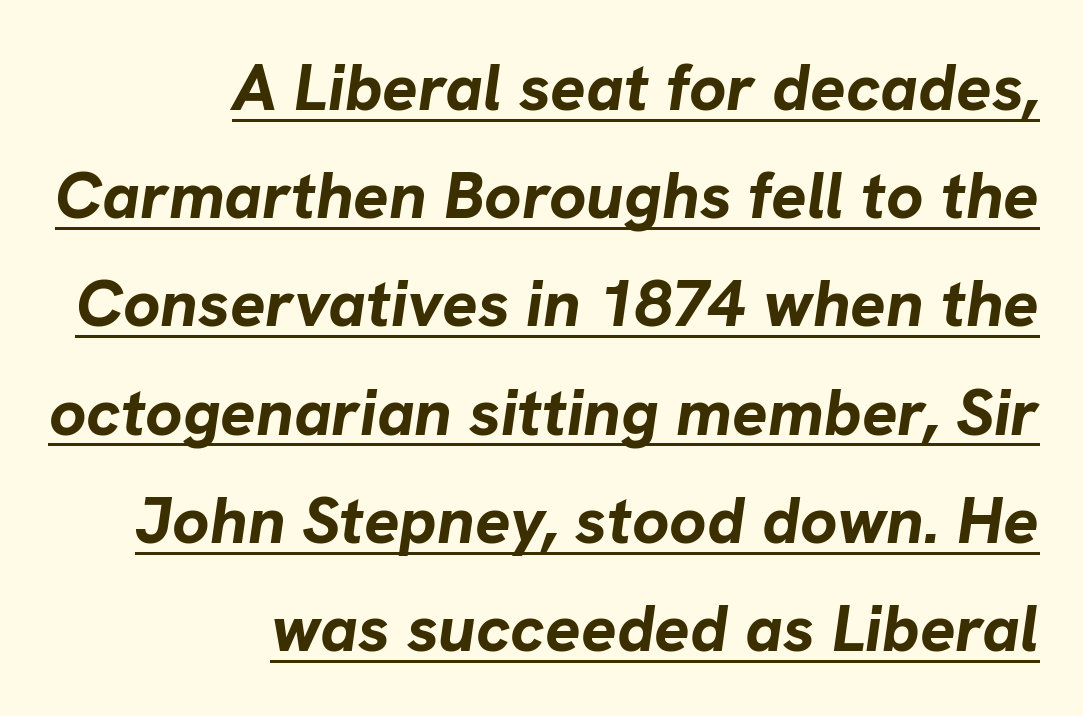
{"italic": "yes", "lean": "right", "slant_degrees": 8, "bold": "yes", "weight": "bold", "width": "normal", "stroke_contrast": "low", "x_height": "medium", "monospaced": "no", "underline": "yes", "align": "right", "line_spacing": "normal", "line_spacing_ratio": 1.64, "letter_spacing": "normal", "letter_spacing_em": 0.0, "glyph_px": 66}
